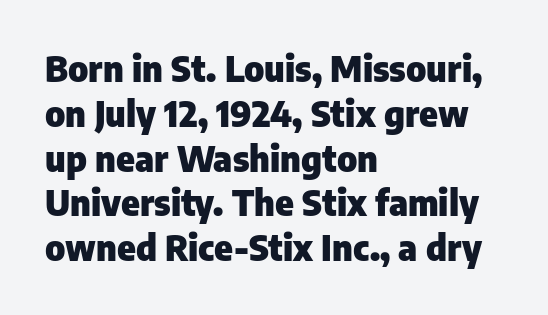
{"serif": "no", "italic": "no", "bold": "yes", "weight": "heavy", "width": "normal", "stroke_contrast": "low", "x_height": "medium", "monospaced": "no", "underline": "no", "align": "left", "line_spacing": "normal", "line_spacing_ratio": 1.28, "letter_spacing": "normal", "letter_spacing_em": 0.0, "glyph_px": 35}
